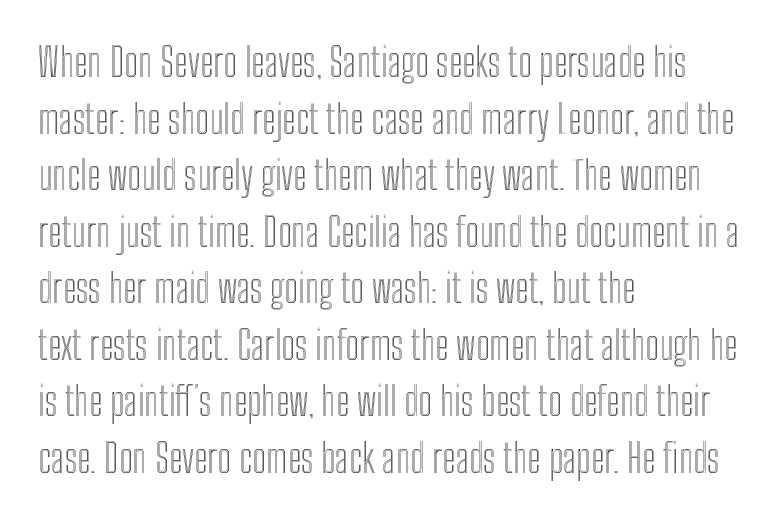
Q: Is the text italic (slanted)? A: No, it is upright.
Q: Is the text underlined? A: No.
Q: How is the paragraph aligned? A: Left-aligned.
Q: Is the spacing between letters normal or unusually wide? A: Normal.
Q: Is the spacing between lines tight, normal or loose? A: Normal.
Q: Width (condensed, normal, or wide)? A: Condensed.
Q: x-height? A: Medium.
Q: Monospaced? A: No.
